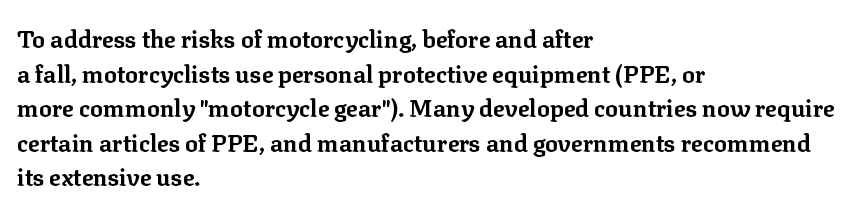
Rule under the text: the space is simply empty. Nothing unusual about the tracking: characters are spaced as the font intends. Leading: standard. This sample uses an upright cut, with every glyph sitting square on the baseline. Set as a true bold cut, around the 700 mark. Line beginnings align vertically; line endings do not.
